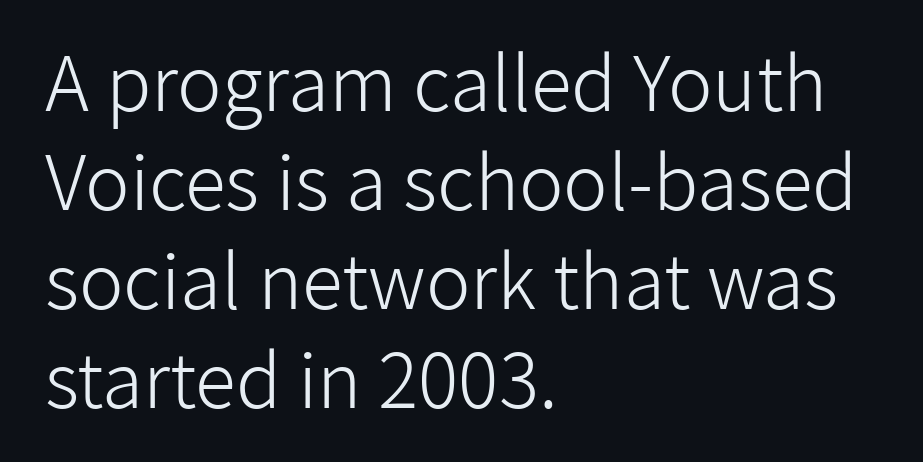
The image shows 75 px light sans-serif type, upright; set left-aligned, normal line spacing (1.32x), normal letter spacing, not underlined; low stroke contrast and a medium x-height.
